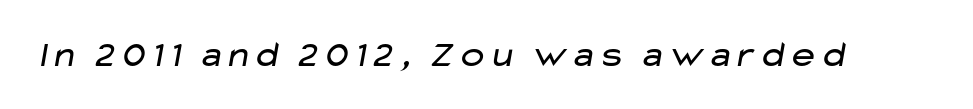
The image shows 38 px regular-weight, wide sans-serif type; set normal letter spacing, not underlined; low stroke contrast and a medium x-height.
